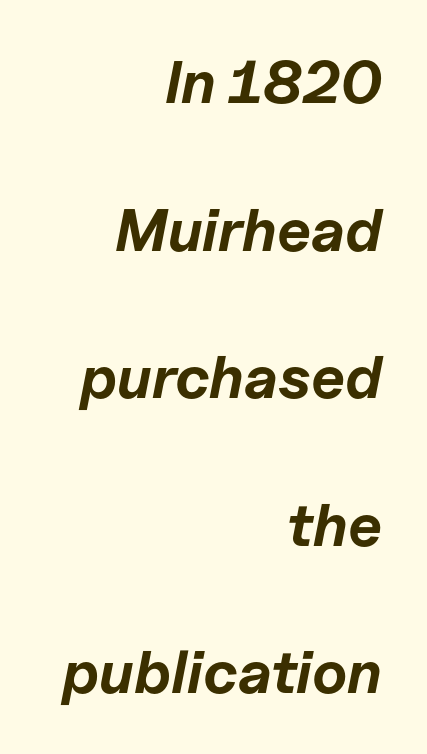
The image shows 60 px bold type, italic (leaning right); set right-aligned, loose line spacing (2.46x), normal letter spacing, not underlined; low stroke contrast and a medium x-height.
